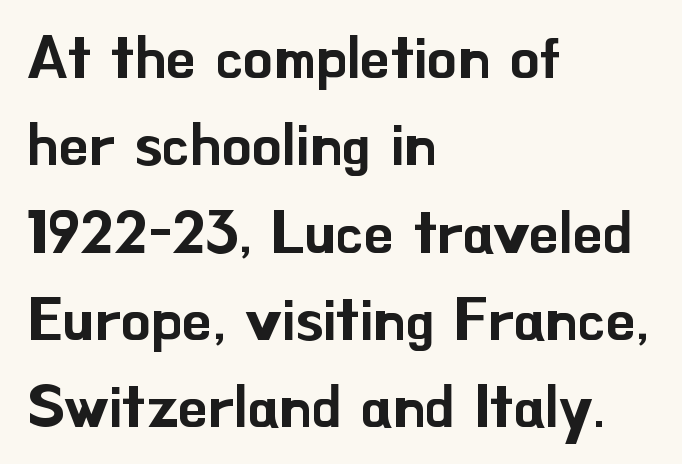
Each word holds together tightly as a unit, with standard inter-letter gaps. Each row of text sits above clean, open space. Casual observation: everything's shoved over to the left. Nothing sits at the stroke ends, so this counts as sans-serif. A normal amount of white space separates one row of letters from the next.
